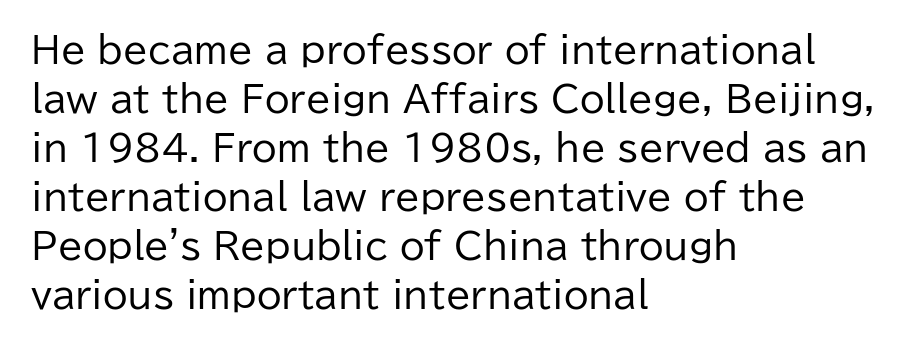
The image shows 36 px regular-weight sans-serif type, upright; set left-aligned, normal line spacing (1.36x), normal letter spacing, not underlined; low stroke contrast and a medium x-height.
